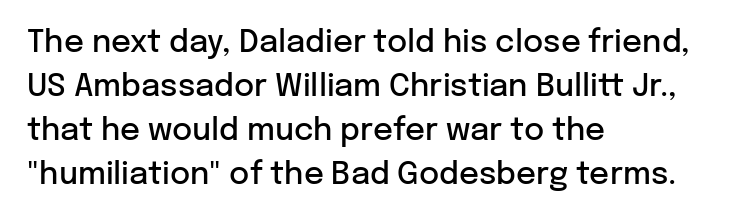
The image shows 31 px semibold sans-serif type, upright; set left-aligned, normal line spacing (1.42x), normal letter spacing, not underlined; low stroke contrast and a medium x-height.
